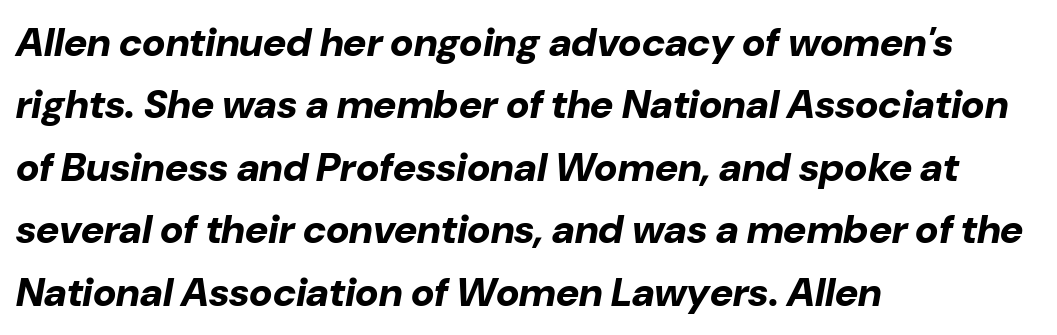
Q: Is the text bold? A: Yes.
Q: Is the text italic (slanted)? A: Yes, it leans right by about 10 degrees.
Q: Is the text underlined? A: No.
Q: How is the paragraph aligned? A: Left-aligned.
Q: Is the spacing between letters normal or unusually wide? A: Normal.
Q: Is the spacing between lines tight, normal or loose? A: Normal.
Q: Width (condensed, normal, or wide)? A: Normal.
Q: Stroke contrast? A: Low.
Q: x-height? A: Medium.
Q: Monospaced? A: No.
